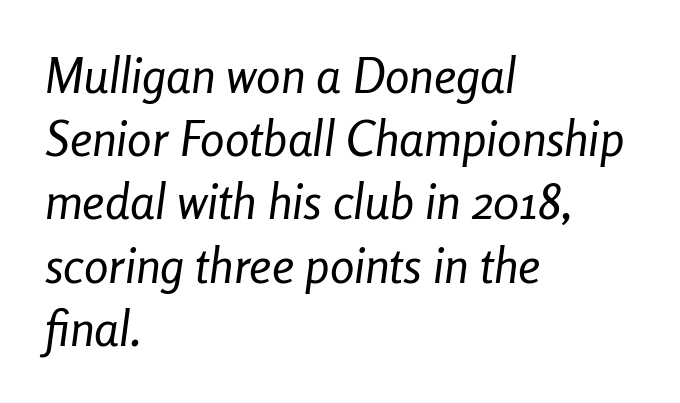
The image shows 49 px regular-weight, condensed type, italic (leaning right); set left-aligned, normal line spacing (1.29x), normal letter spacing, not underlined; low stroke contrast and a medium x-height.
